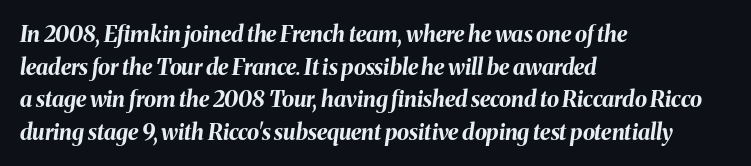
The image shows 22 px bold type, italic (leaning right); set left-aligned, normal line spacing (1.48x), normal letter spacing, not underlined.
